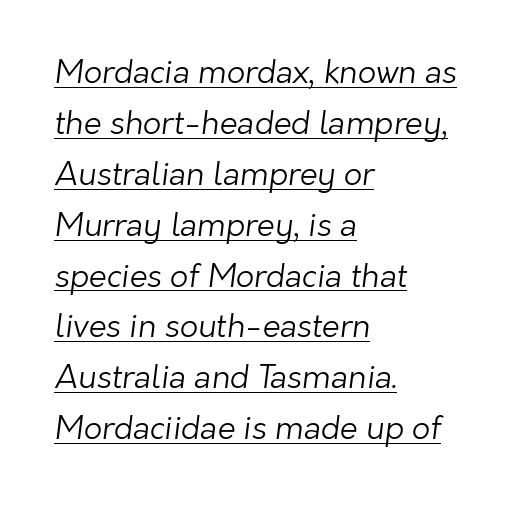
Q: Is the text bold? A: No.
Q: Is the typeface a serif or a sans-serif typeface? A: Sans-serif.
Q: Is the text underlined? A: Yes.
Q: How is the paragraph aligned? A: Left-aligned.
Q: Is the spacing between letters normal or unusually wide? A: Normal.
Q: Is the spacing between lines tight, normal or loose? A: Normal.
Q: Width (condensed, normal, or wide)? A: Normal.
Q: Stroke contrast? A: Low.
Q: x-height? A: Medium.
Q: Monospaced? A: No.
